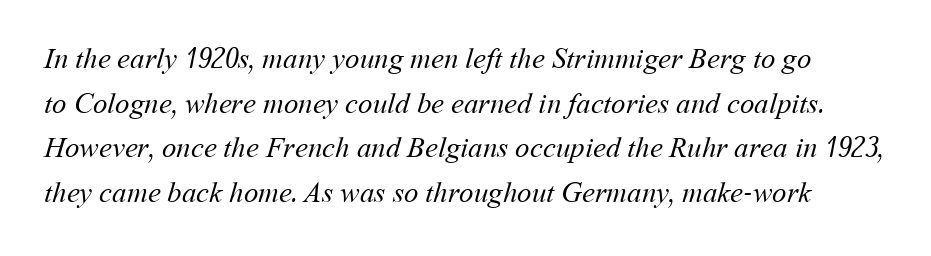
The line texture is even and compact thanks to regular tracking. The rendering uses natural spacing where letterforms have individual widths. Each new line begins a customary step beneath the previous one. Ink coverage per letter is moderate at most. Quick note: underline off.
